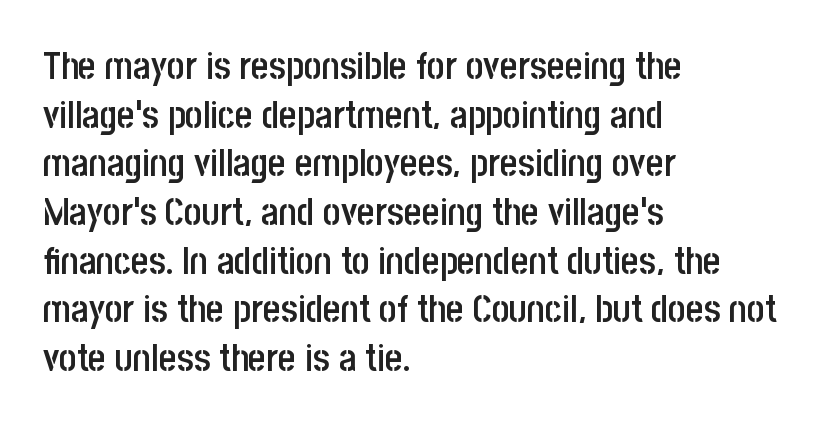
{"serif": "no", "italic": "no", "bold": "semi", "weight": "semibold", "width": "condensed", "stroke_contrast": "low", "x_height": "large", "monospaced": "no", "underline": "no", "align": "left", "line_spacing": "normal", "line_spacing_ratio": 1.28, "letter_spacing": "normal", "letter_spacing_em": 0.0, "glyph_px": 38}
